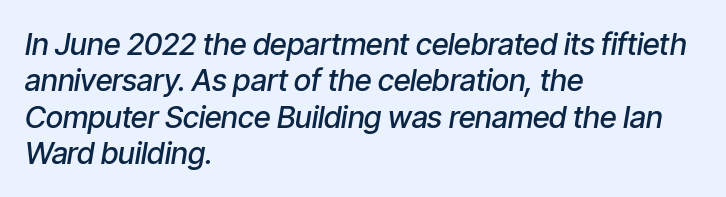
The image shows 30 px semibold, condensed type, italic (leaning right); set left-aligned, line spacing 1.21x, normal letter spacing, not underlined; low stroke contrast and a medium x-height.
